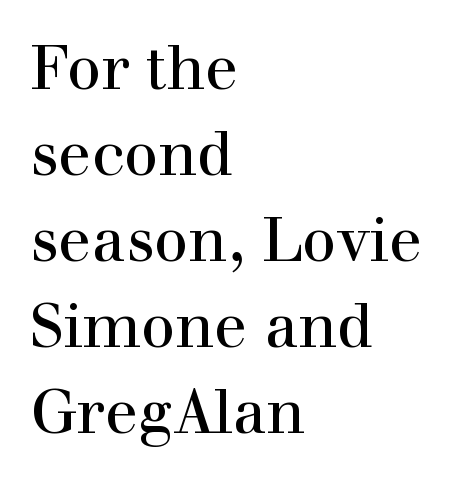
Q: Is the text italic (slanted)? A: No, it is upright.
Q: Is the typeface a serif or a sans-serif typeface? A: Serif.
Q: Is the text underlined? A: No.
Q: How is the paragraph aligned? A: Left-aligned.
Q: Is the spacing between letters normal or unusually wide? A: Normal.
Q: Is the spacing between lines tight, normal or loose? A: Normal.
Q: Width (condensed, normal, or wide)? A: Normal.
Q: x-height? A: Medium.
Q: Monospaced? A: No.
